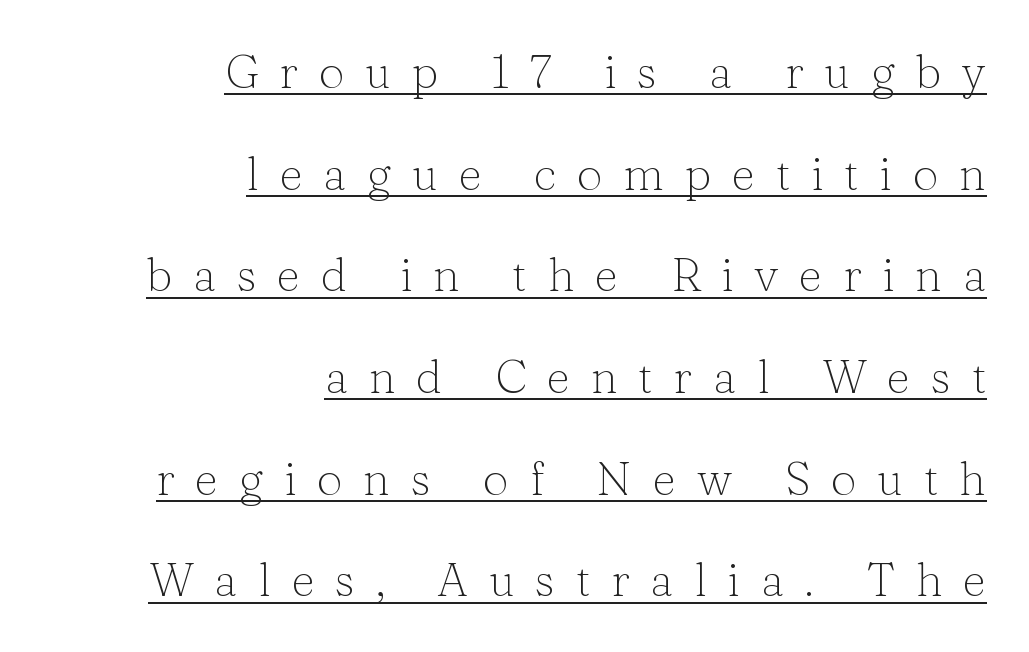
Q: Is the text bold? A: No.
Q: Is the text italic (slanted)? A: No, it is upright.
Q: Is the typeface a serif or a sans-serif typeface? A: Serif.
Q: Is the text underlined? A: Yes.
Q: How is the paragraph aligned? A: Right-aligned.
Q: Is the spacing between letters normal or unusually wide? A: Unusually wide.
Q: Is the spacing between lines tight, normal or loose? A: Loose.
Q: Width (condensed, normal, or wide)? A: Normal.
Q: Stroke contrast? A: Low.
Q: x-height? A: Medium.
Q: Monospaced? A: No.
